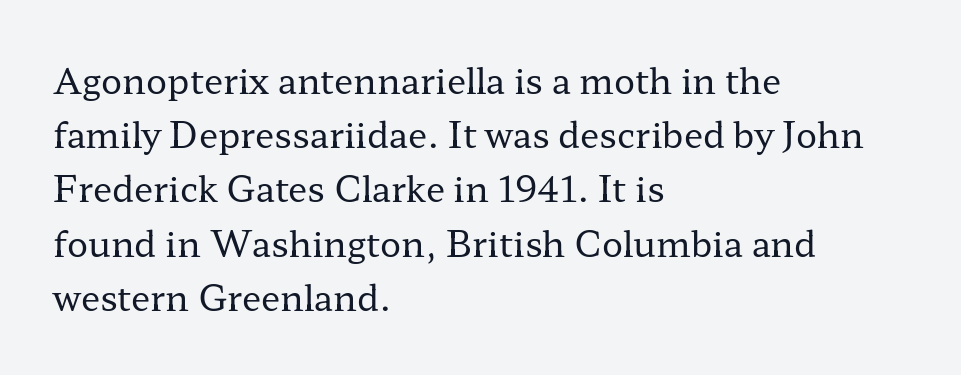
Q: Is the text bold? A: No.
Q: Is the text italic (slanted)? A: No, it is upright.
Q: Is the typeface a serif or a sans-serif typeface? A: Serif.
Q: Is the text underlined? A: No.
Q: How is the paragraph aligned? A: Left-aligned.
Q: Is the spacing between letters normal or unusually wide? A: Normal.
Q: Is the spacing between lines tight, normal or loose? A: Normal.
Q: Width (condensed, normal, or wide)? A: Wide.
Q: Stroke contrast? A: Low.
Q: x-height? A: Medium.
Q: Monospaced? A: No.
